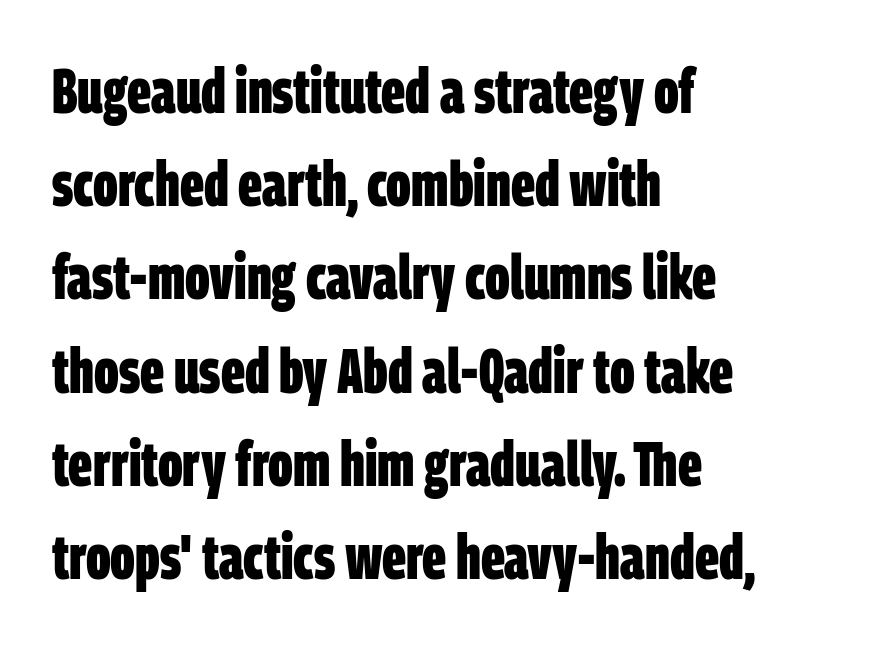
Q: Is the text bold? A: Yes.
Q: Is the typeface a serif or a sans-serif typeface? A: Sans-serif.
Q: Is the text underlined? A: No.
Q: How is the paragraph aligned? A: Left-aligned.
Q: Is the spacing between letters normal or unusually wide? A: Normal.
Q: Is the spacing between lines tight, normal or loose? A: Normal.
Q: Width (condensed, normal, or wide)? A: Condensed.
Q: Stroke contrast? A: Low.
Q: x-height? A: Large.
Q: Monospaced? A: No.
